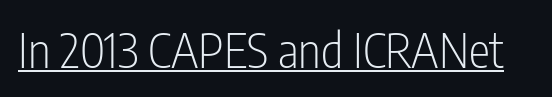
Q: Is the text bold? A: No.
Q: Is the text italic (slanted)? A: No, it is upright.
Q: Is the typeface a serif or a sans-serif typeface? A: Sans-serif.
Q: Is the text underlined? A: Yes.
Q: Is the spacing between letters normal or unusually wide? A: Normal.
Q: Width (condensed, normal, or wide)? A: Condensed.
Q: Stroke contrast? A: Low.
Q: x-height? A: Medium.
Q: Monospaced? A: No.
